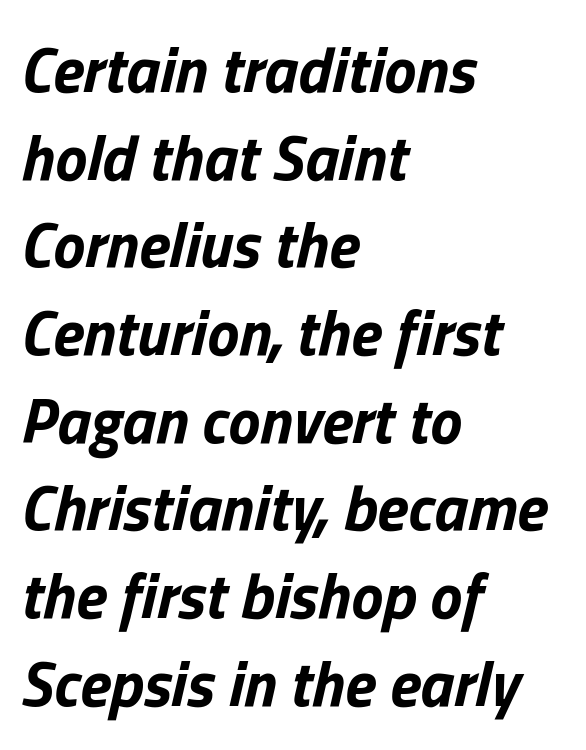
This sample has the flowing, uneven cadence of proportional lettering. Rendered with sloped, italic letterforms. The passage shown stacks its lines at a standard gap. Observe the ordinary spacing: letters are neighbours, not strangers. Notice how thick the strokes are: this is what a full bold looks like. Nobody drew a line under any word here.
